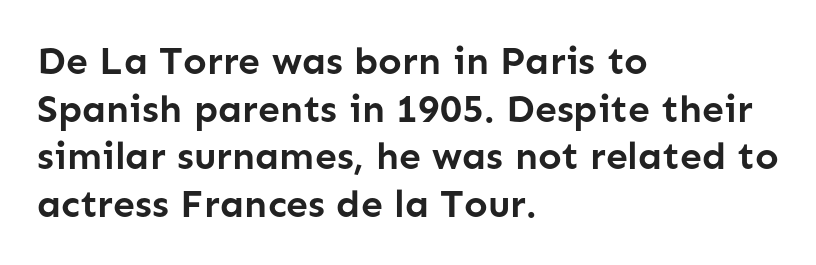
It's the straight-up-and-down kind of type. In terms of letterform style, serifs are entirely absent. You could call the tracking neutral — neither tight nor loose. You'd pick this weight for a headline — it's a proper bold. Casual observation: everything's shoved over to the left. Is this a fixed-width face? No — the glyphs have proportional, varying widths.
